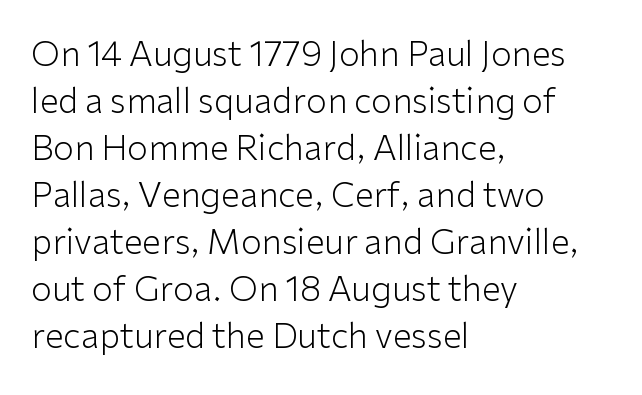
These lines are rendered in a variable-pitch font. This sample keeps an unexceptional amount of space between lines. Lines of text with bare space underneath. Serif or sans? Sans — the stroke terminals are bare.
